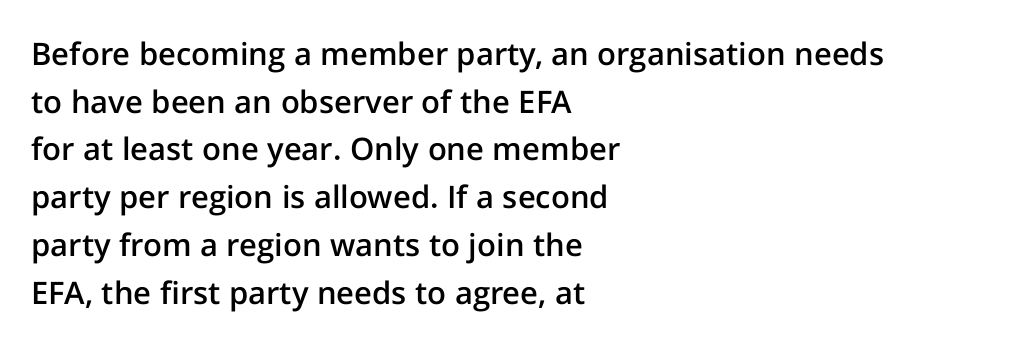
{"serif": "no", "italic": "no", "bold": "semi", "weight": "semibold", "width": "normal", "stroke_contrast": "low", "x_height": "medium", "monospaced": "no", "underline": "no", "align": "left", "line_spacing": "normal", "line_spacing_ratio": 1.54, "letter_spacing": "normal", "letter_spacing_em": 0.0, "glyph_px": 31}
